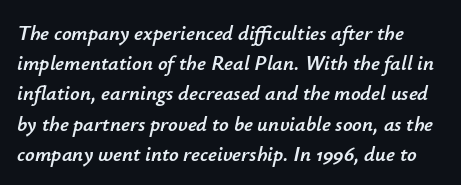
Q: Is the text italic (slanted)? A: Yes, it leans right by about 12 degrees.
Q: Is the text underlined? A: No.
Q: Is the spacing between letters normal or unusually wide? A: Normal.
Q: Is the spacing between lines tight, normal or loose? A: Normal.
